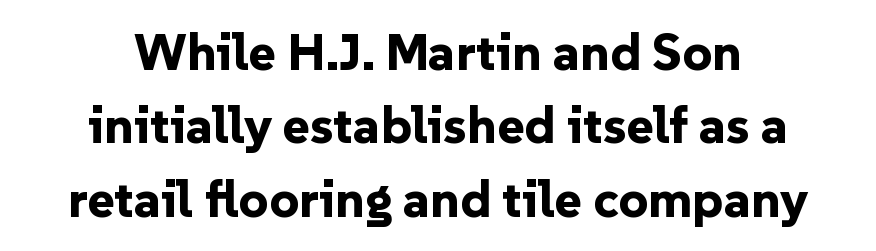
Do the letters lean? They stand straight. Plain, unruled lines of type. There is no visible air inserted between adjacent glyphs. A typesetter would call this proportional, since set widths differ per character. Stroke terminals: plain, sans-serif.
